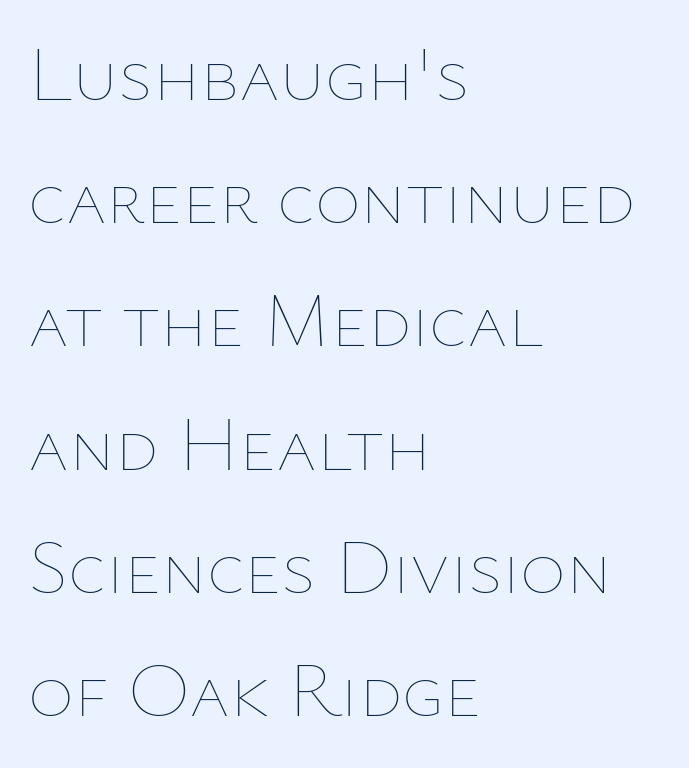
Is the stroke heavy? The answer is a plain regular-or-lighter. The words here are not underlined. What's the leading like? Ordinary, nothing unusual. Every row of glyphs begins at an identical x-position on the left. Nothing unusual about the tracking: characters are spaced as the font intends.
